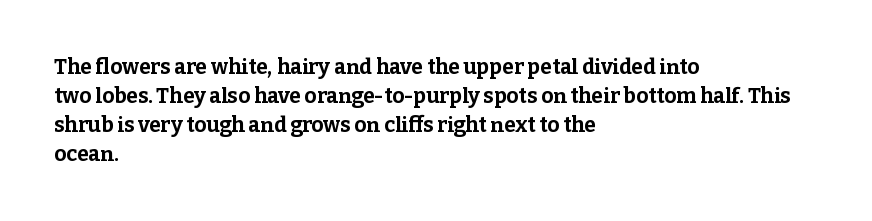
The image shows 21 px bold type, upright; set left-aligned, normal line spacing (1.38x), normal letter spacing, not underlined.
